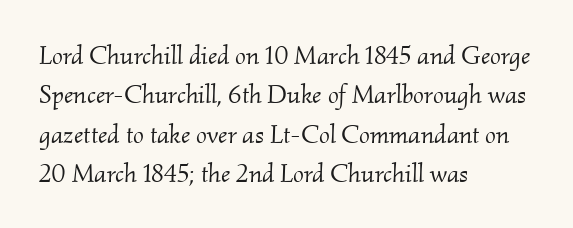
Normally led — the rows are evenly, conventionally spaced. Notice how the passage keeps a crisp vertical edge on the left only. No extra ink here — the face is not bold. Italic? Definitely — the glyphs are oblique.
